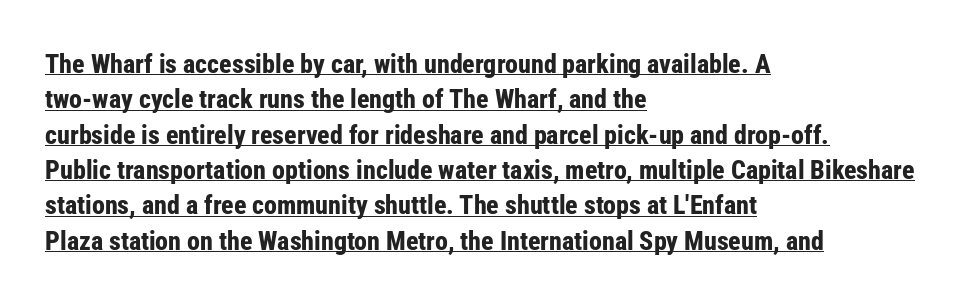
{"italic": "no", "bold": "yes", "underline": "yes", "align": "left", "line_spacing": "normal", "line_spacing_ratio": 1.36, "letter_spacing": "normal", "letter_spacing_em": 0.0, "glyph_px": 26}
